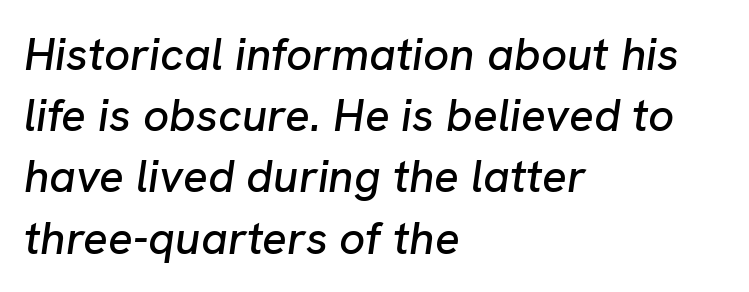
The image shows 46 px text type, italic (leaning right); set left-aligned, normal line spacing (1.33x), normal letter spacing, not underlined; low stroke contrast and a medium x-height.
